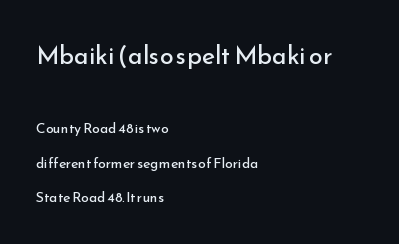
The axis of the letterforms is exactly vertical. If you squint, the top block still reads clearly — it's the larger of the two. Observe the ordinary spacing: letters are neighbours, not strangers. The characters are drawn with everyday or finer stroke widths. Line starts are locked; line ends wander. Bare-footed words on every line.
